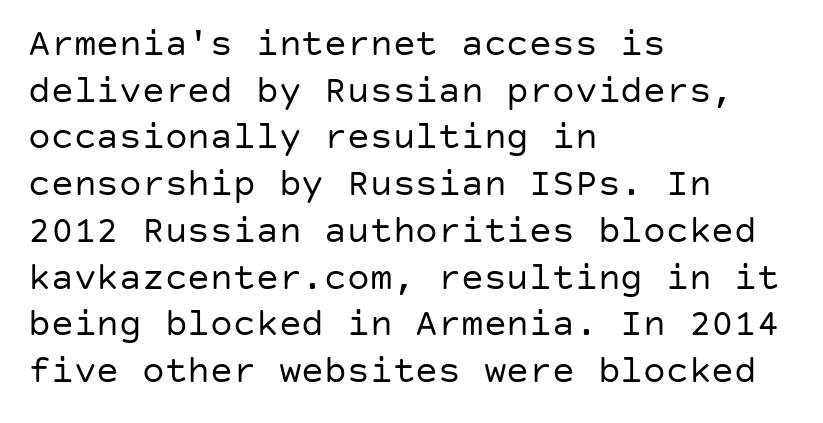
The image shows 38 px regular-weight sans-serif type, upright; set left-aligned, line spacing 1.23x, normal letter spacing, not underlined; low stroke contrast and a large x-height.
